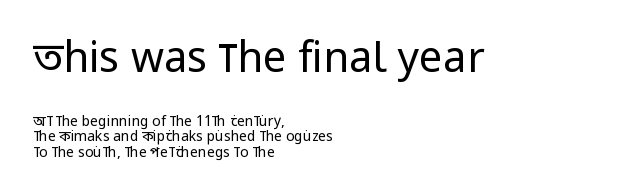
The image shows 42 px regular-weight, condensed sans-serif type, upright; set left-aligned, tight line spacing (1.1x), normal letter spacing, not underlined; the first (top) block is 3.0x larger; low stroke contrast and a large x-height.
